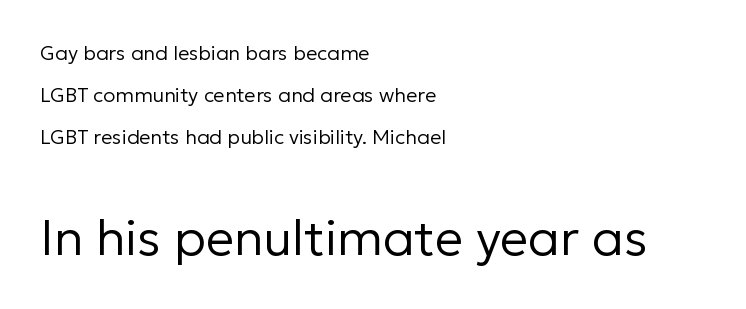
Has an underline been added? It has not. The font family rendered here belongs to the sans-serif group. The face used here is proportionally spaced, like ordinary book or web type. Casual observation: everything's shoved over to the left. What's the leading like? Stretched, with rows far apart.
